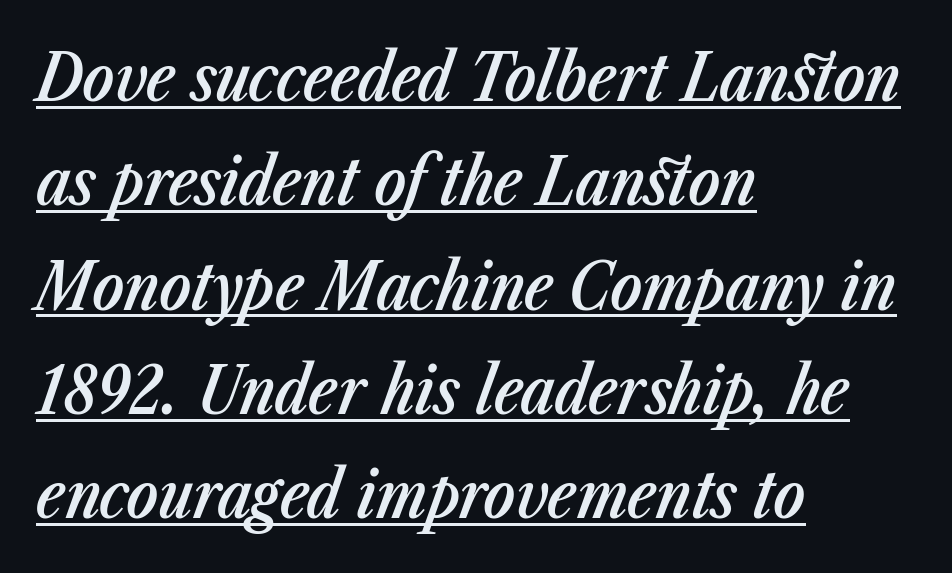
{"italic": "yes", "lean": "right", "slant_degrees": 23, "bold": "semi", "weight": "semibold", "width": "condensed", "stroke_contrast": "low", "x_height": "medium", "monospaced": "no", "underline": "yes", "align": "left", "line_spacing": "normal", "line_spacing_ratio": 1.58, "letter_spacing": "normal", "letter_spacing_em": 0.0, "glyph_px": 66}
